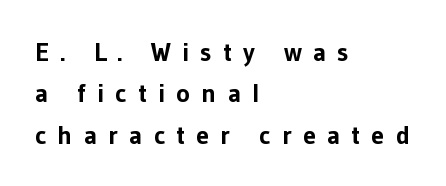
Q: Is the text bold? A: Yes.
Q: Is the text italic (slanted)? A: No, it is upright.
Q: Is the text underlined? A: No.
Q: How is the paragraph aligned? A: Left-aligned.
Q: Is the spacing between letters normal or unusually wide? A: Unusually wide.
Q: Is the spacing between lines tight, normal or loose? A: Normal.
